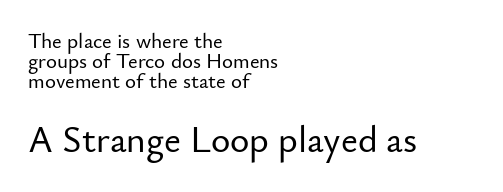
The image shows 37 px sans-serif type, upright; set left-aligned, tight line spacing (0.96x), normal letter spacing, not underlined; the second (bottom) block is 1.76x larger; low stroke contrast and a small x-height.
